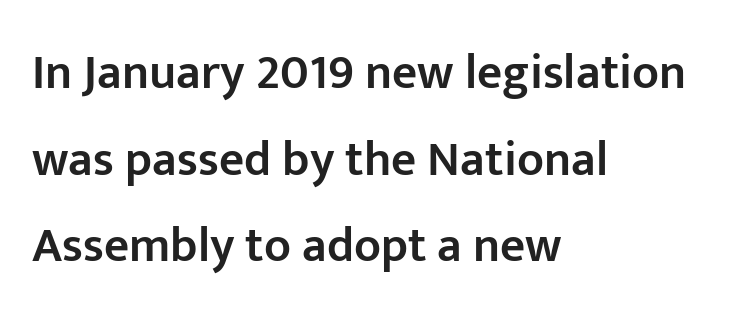
Q: Is the text bold? A: Semi-bold.
Q: Is the text italic (slanted)? A: No, it is upright.
Q: Is the typeface a serif or a sans-serif typeface? A: Sans-serif.
Q: Is the text underlined? A: No.
Q: How is the paragraph aligned? A: Left-aligned.
Q: Is the spacing between letters normal or unusually wide? A: Normal.
Q: Width (condensed, normal, or wide)? A: Normal.
Q: Stroke contrast? A: Low.
Q: x-height? A: Medium.
Q: Monospaced? A: No.
